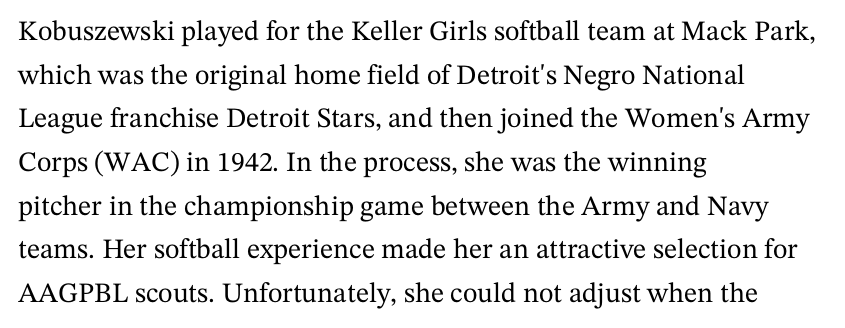
The image shows 28 px serif type, upright; set left-aligned, normal line spacing (1.56x), normal letter spacing, not underlined; medium stroke contrast and a medium x-height.
